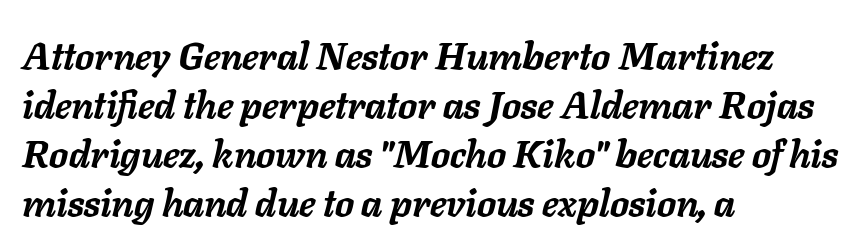
If you drew a ruler down the left edge, every line would touch it. The axis of the letterforms is tilted away from vertical. The area under the type is left untouched. These lines are rendered in a variable-pitch font. Standard letterfit; no display-style spreading of the glyphs.
